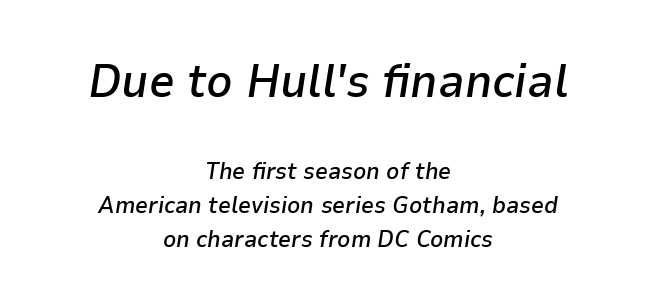
The image shows 46 px semibold type, italic (leaning right); set centered, normal line spacing (1.48x), normal letter spacing, not underlined; the first (top) block is 2.0x larger; low stroke contrast and a medium x-height.
